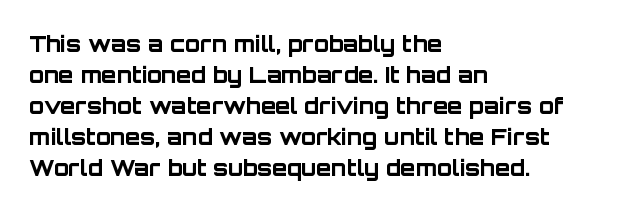
Q: Is the text bold? A: Yes.
Q: Is the text italic (slanted)? A: No, it is upright.
Q: Is the text underlined? A: No.
Q: How is the paragraph aligned? A: Left-aligned.
Q: Is the spacing between letters normal or unusually wide? A: Normal.
Q: Is the spacing between lines tight, normal or loose? A: Normal.
